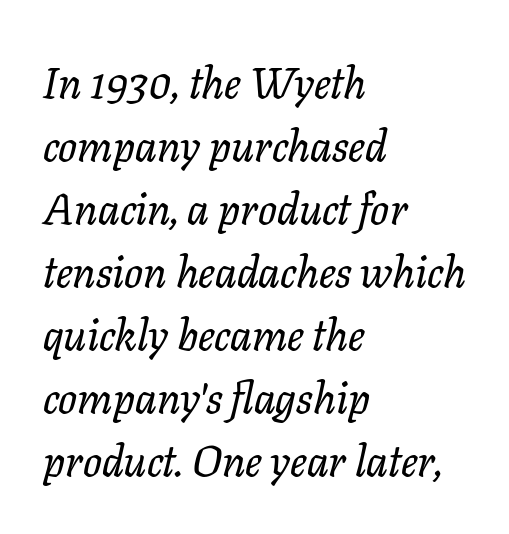
{"serif": "yes", "italic": "yes", "lean": "right", "slant_degrees": 11, "width": "normal", "stroke_contrast": "low", "x_height": "medium", "monospaced": "no", "underline": "no", "align": "left", "line_spacing": "normal", "line_spacing_ratio": 1.43, "letter_spacing": "normal", "letter_spacing_em": 0.0, "glyph_px": 44}
